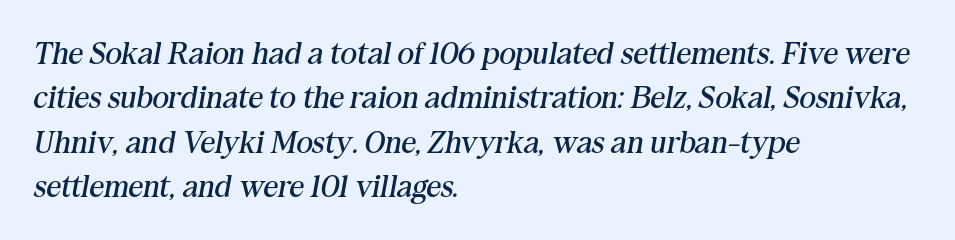
{"serif": "yes", "italic": "yes", "lean": "right", "slant_degrees": 10, "bold": "no", "weight": "regular", "width": "normal", "stroke_contrast": "medium", "x_height": "medium", "monospaced": "no", "underline": "no", "align": "left", "line_spacing": "normal", "line_spacing_ratio": 1.39, "letter_spacing": "normal", "letter_spacing_em": 0.0, "glyph_px": 32}
